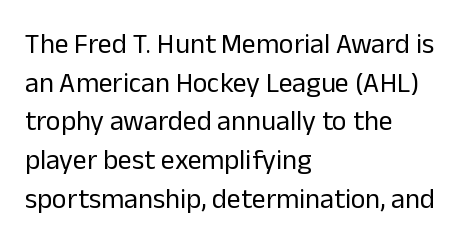
The image shows 28 px regular-weight sans-serif type, upright; set left-aligned, normal line spacing (1.38x), normal letter spacing, not underlined; low stroke contrast and a medium x-height.
